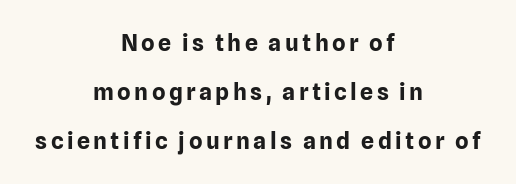
Has an underline been added? It has not. The letters are bold, with thick, heavy strokes. Vertical strokes here are truly vertical. Line spacing here is loose.
